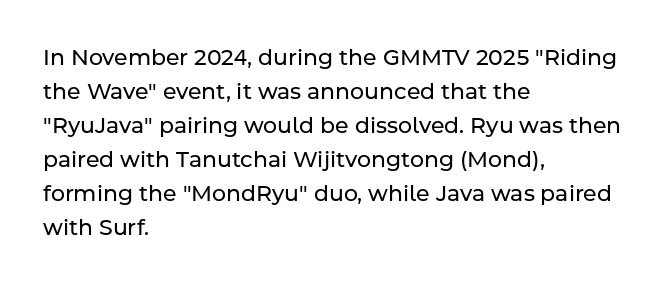
{"italic": "no", "bold": "no", "underline": "no", "align": "left", "line_spacing": "normal", "line_spacing_ratio": 1.55, "letter_spacing": "normal", "letter_spacing_em": 0.0, "glyph_px": 22}
